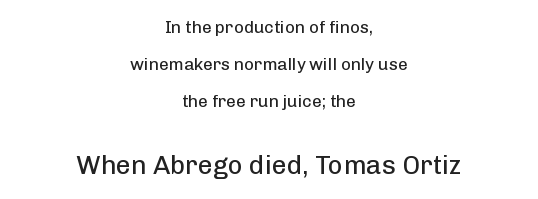
Q: Is the text bold? A: No.
Q: Is the text italic (slanted)? A: No, it is upright.
Q: Is the text underlined? A: No.
Q: How is the paragraph aligned? A: Centered.
Q: Is the spacing between letters normal or unusually wide? A: Normal.
Q: Is the spacing between lines tight, normal or loose? A: Loose.
Q: Which block of text is set in a larger size, the first (top) or the second (bottom)? A: The second (bottom) one.
